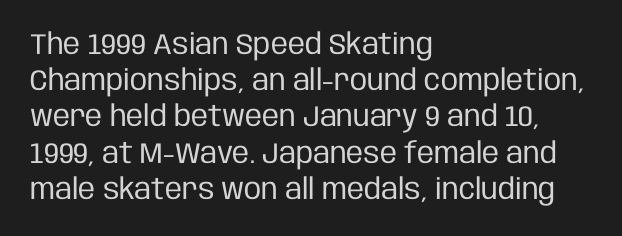
The image shows 29 px regular-weight, condensed sans-serif type, upright; set left-aligned, normal line spacing (1.25x), normal letter spacing, not underlined; low stroke contrast and a large x-height.
